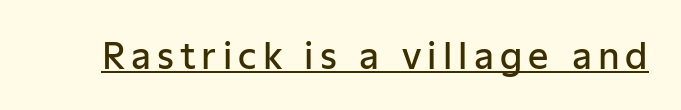
Does the type have serifs? No, each stem ends abruptly. The lettering holds an erect, upright posture throughout. This is underlined copy, the kind a proofreader might mark for attention. Think of a printed novel: that variable character pitch is what you see here.
